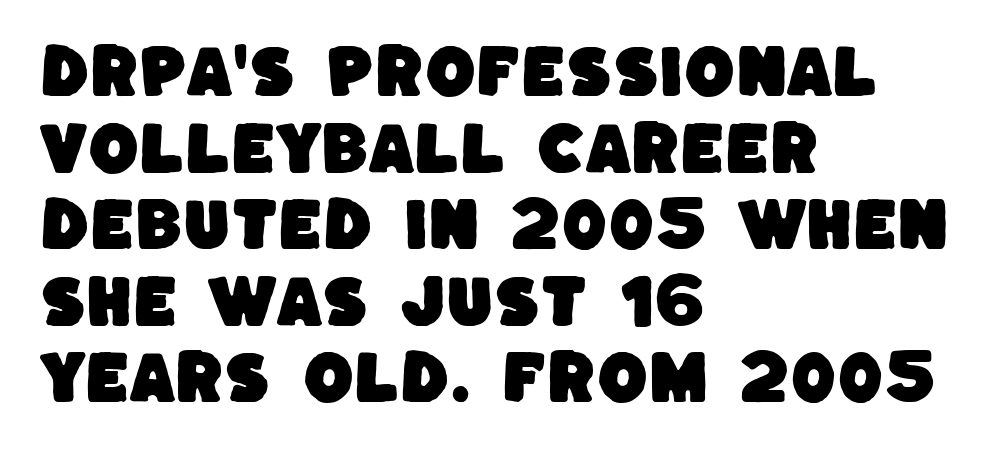
The image shows 58 px sans-serif type; set left-aligned, normal line spacing (1.32x), normal letter spacing, not underlined; low stroke contrast and a large x-height.
